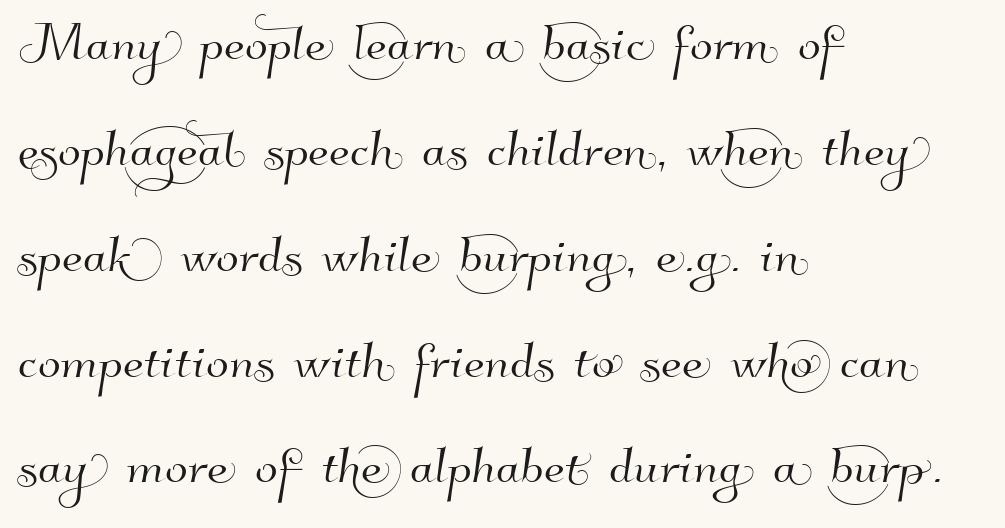
This rendering features lettering with no underline. Compared with typical paragraphs, the rows here are spaced about the same. The line texture is even and compact thanks to regular tracking. The rendering uses natural spacing where letterforms have individual widths. The typeface chosen for these lines omits serifs.
